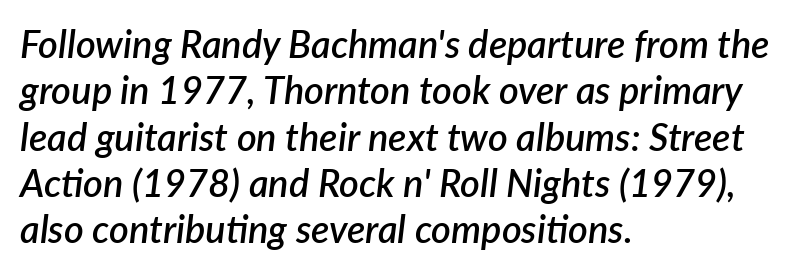
You can tell it's italic because the verticals aren't actually vertical. What stands out about the letter spacing? Nothing — it is the standard amount. These lines carry some extra weight — a demibold, not a full bold. Line starts are locked; line ends wander.
